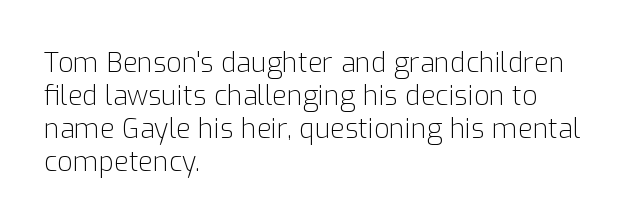
{"italic": "no", "bold": "no", "underline": "no", "align": "left", "line_spacing_ratio": 1.22, "letter_spacing": "normal", "letter_spacing_em": 0.0, "glyph_px": 27}
